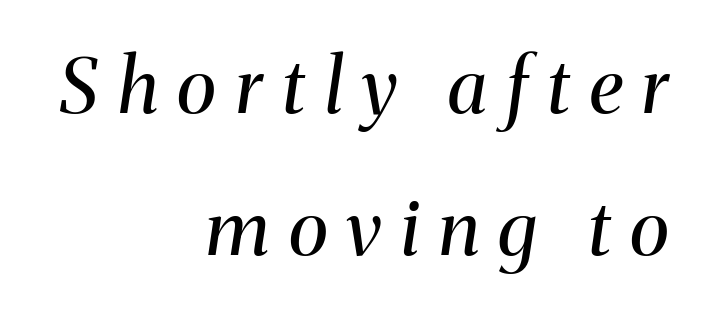
Each letter's strokes conclude with small projecting serifs. Underlining? Definitely not there. Unbolded letterforms with no extra heft. The typesetter chose a ragged-left arrangement here. The typography opts for an oblique posture over an upright one. Does extra space separate the letters? Yes, quite a lot of it.
